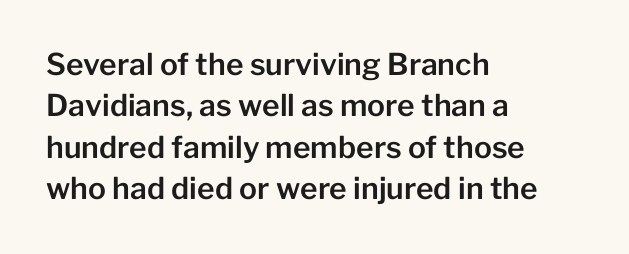
{"serif": "no", "italic": "no", "width": "normal", "stroke_contrast": "low", "x_height": "medium", "monospaced": "no", "underline": "no", "align": "left", "line_spacing": "normal", "line_spacing_ratio": 1.38, "letter_spacing": "normal", "letter_spacing_em": 0.0, "glyph_px": 30}
